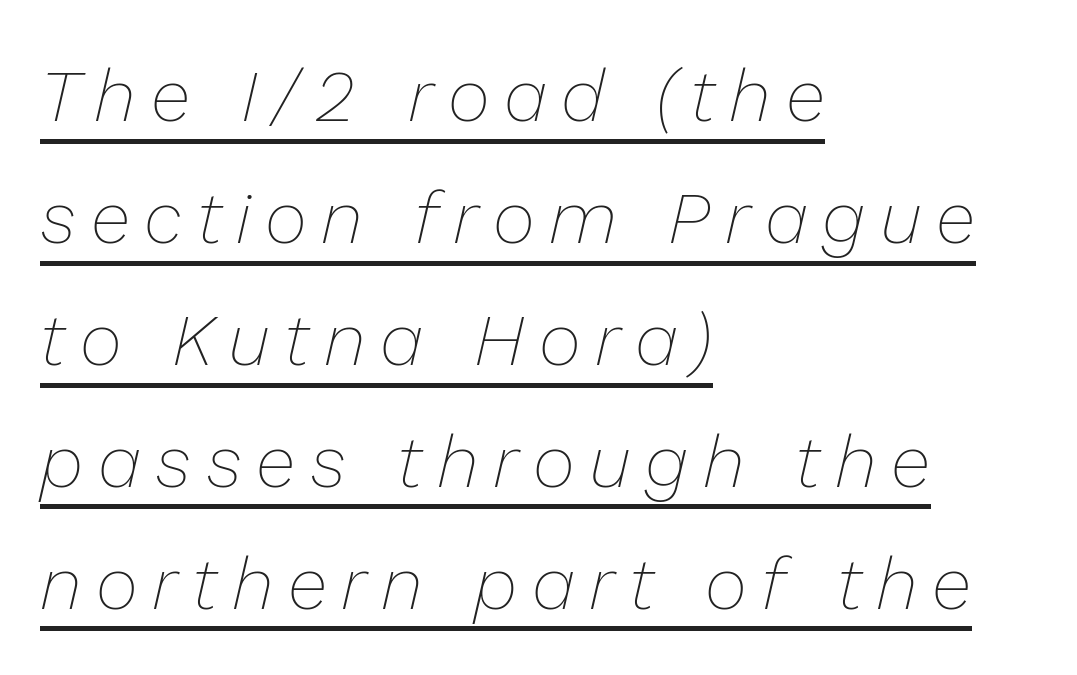
The image shows 73 px thin type, italic (leaning right); set left-aligned, normal line spacing (1.67x), unusually wide letter spacing (+0.2 em), underlined; low stroke contrast and a medium x-height.
